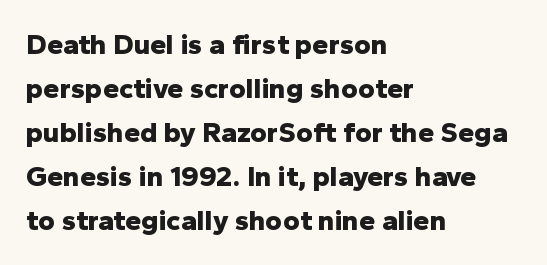
Reading down the column, the eye jumps a familiar distance to each next line. Each letter keeps its own natural width here, so spacing adapts to shape. Leftover space on each line is placed entirely after the last word. You could call the tracking neutral — neither tight nor loose. Check where the strokes stop: nothing finishes them off — pure sans.
